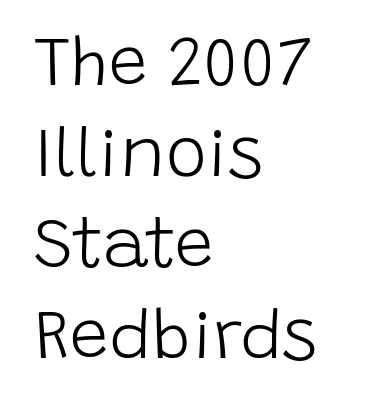
{"serif": "no", "italic": "no", "bold": "no", "weight": "light", "width": "normal", "stroke_contrast": "low", "x_height": "large", "monospaced": "no", "underline": "no", "align": "left", "line_spacing": "normal", "line_spacing_ratio": 1.32, "letter_spacing": "normal", "letter_spacing_em": 0.0, "glyph_px": 69}
